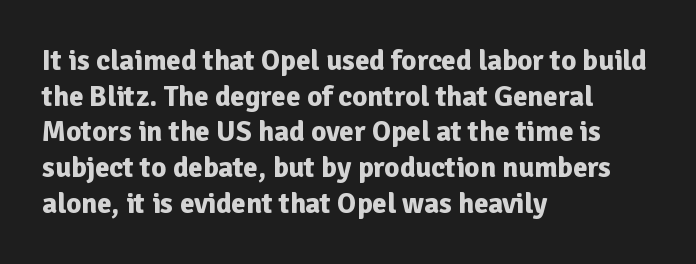
The space directly below the letters is spotless. Students, note that the glyphs here touch the page at normal intervals. On the weight axis this lands at bold, roughly 700. Character widths vary here, with narrow letters taking less room than wide ones. The typography opts for an upright posture over an oblique one. The typesetter chose a ragged-right arrangement here.
